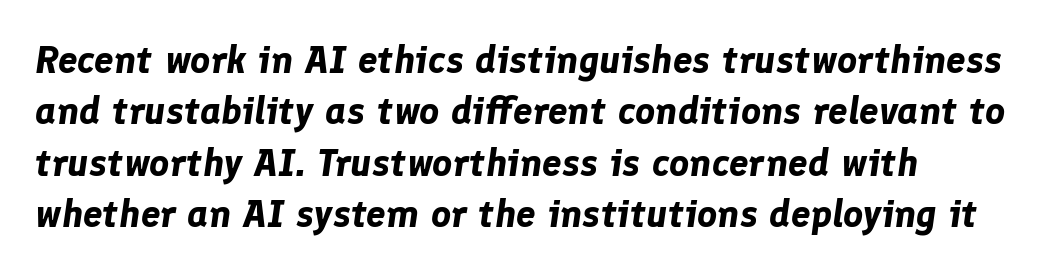
Q: Is the text bold? A: Yes.
Q: Is the text italic (slanted)? A: Yes, it leans right by about 8 degrees.
Q: Is the text underlined? A: No.
Q: Is the spacing between letters normal or unusually wide? A: Normal.
Q: Is the spacing between lines tight, normal or loose? A: Normal.
Q: Width (condensed, normal, or wide)? A: Normal.
Q: Stroke contrast? A: Low.
Q: x-height? A: Medium.
Q: Monospaced? A: No.
